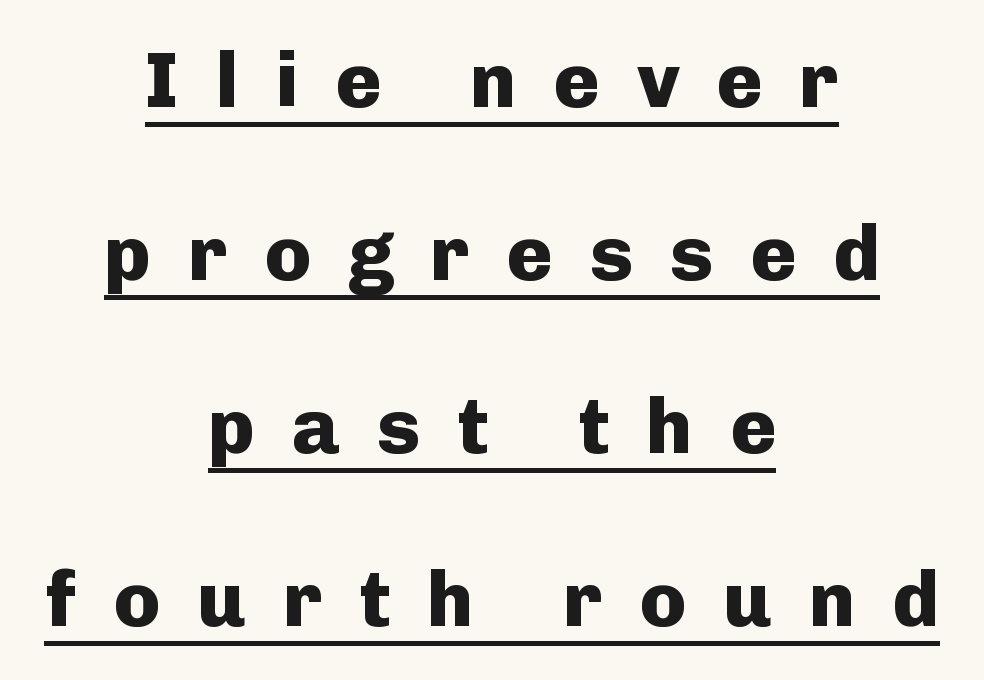
Q: Is the text bold? A: Yes.
Q: Is the text italic (slanted)? A: No, it is upright.
Q: Is the typeface a serif or a sans-serif typeface? A: Sans-serif.
Q: Is the text underlined? A: Yes.
Q: How is the paragraph aligned? A: Centered.
Q: Is the spacing between letters normal or unusually wide? A: Unusually wide.
Q: Is the spacing between lines tight, normal or loose? A: Loose.
Q: Width (condensed, normal, or wide)? A: Normal.
Q: Stroke contrast? A: Low.
Q: x-height? A: Medium.
Q: Monospaced? A: No.
